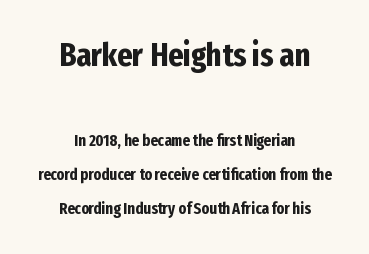
The image shows 33 px bold, condensed sans-serif type, upright; set centered, loose line spacing (2.11x), normal letter spacing, not underlined; the first (top) block is 2.06x larger; low stroke contrast and a medium x-height.
